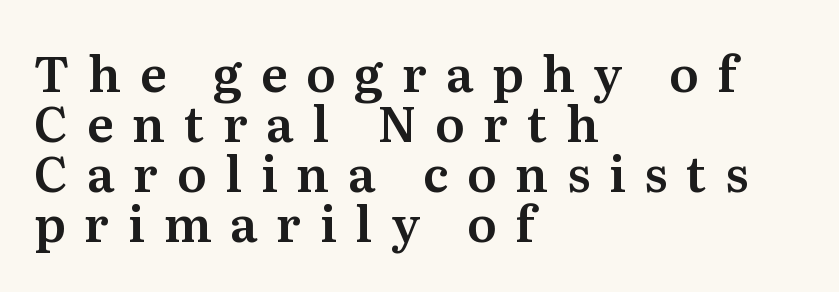
Typographically, this falls in the serif category. Check the space under the baseline: it is left empty. Closely set lines give the paragraph a compact silhouette. The compositor pushed each line to the left boundary.
